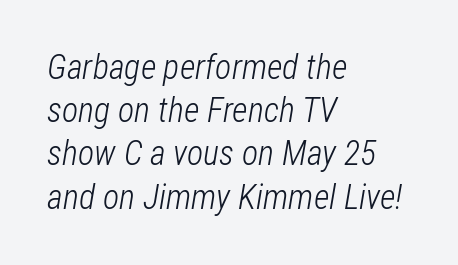
If you drew a ruler down the left edge, every line would touch it. Lines of text with bare space underneath. The typography opts for an oblique posture over an upright one. The line-height multiplier appears to be the usual default.
